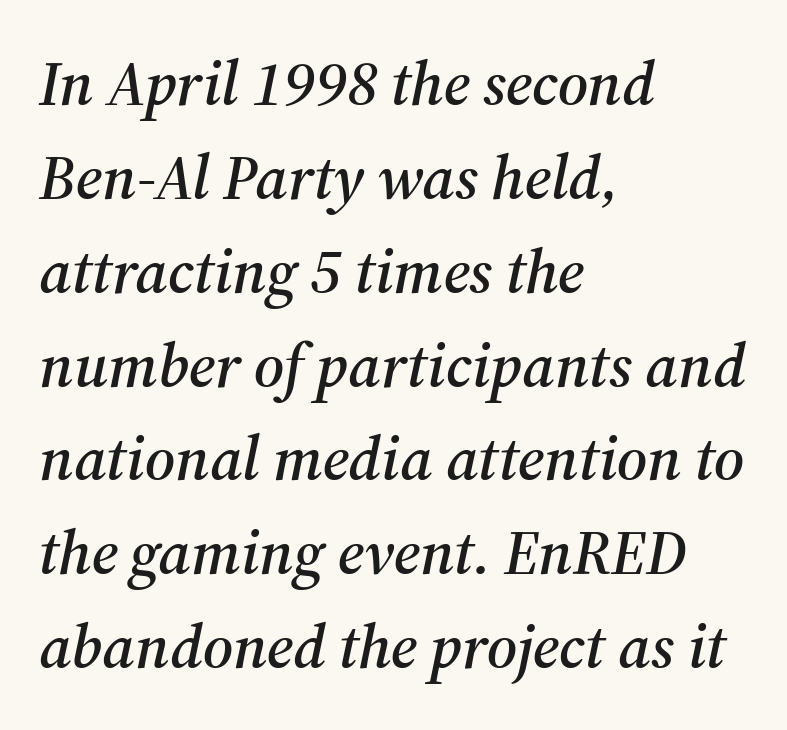
Between one letter and the next there's only the usual sliver of space. Leftover space on each line is placed entirely after the last word. Style check: oblique. Each letter keeps its own natural width here, so spacing adapts to shape. Honestly, there is no underline to notice here at all. Honestly, the row spacing looks completely unremarkable.
